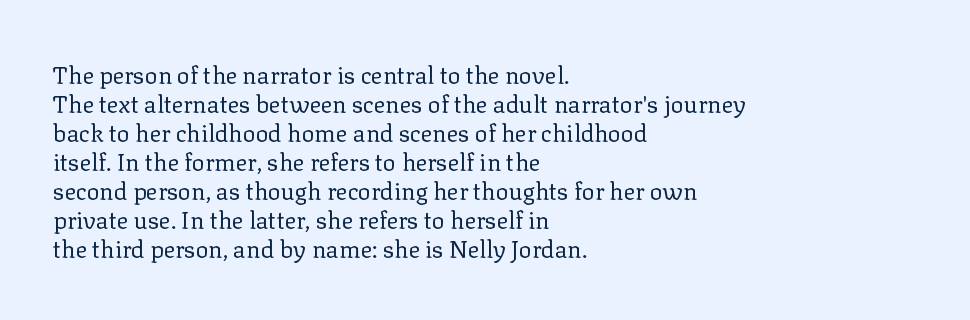
{"italic": "no", "bold": "no", "underline": "no", "align": "left", "line_spacing_ratio": 1.21, "letter_spacing": "normal", "letter_spacing_em": 0.0, "glyph_px": 24}
